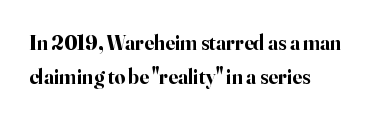
A normal amount of white space separates one row of letters from the next. Rendered with straight, roman letterforms. A full-strength bold gives these letters their thick strokes. The ragged edge is on the right, which tells us the setting is flush left. Clear beneath every line of the passage.
